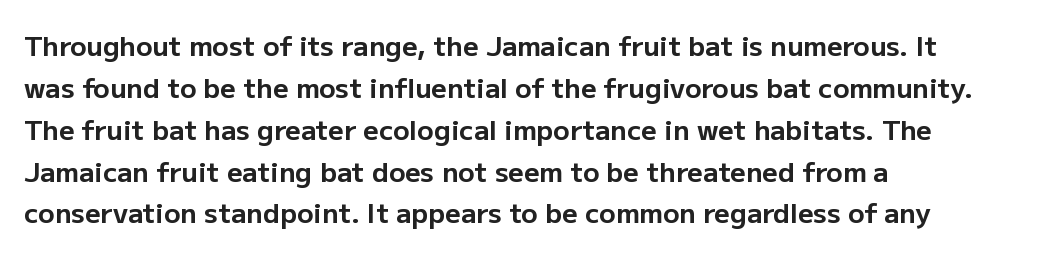
Q: Is the text bold? A: Yes.
Q: Is the text italic (slanted)? A: No, it is upright.
Q: Is the text underlined? A: No.
Q: How is the paragraph aligned? A: Left-aligned.
Q: Is the spacing between letters normal or unusually wide? A: Normal.
Q: Is the spacing between lines tight, normal or loose? A: Normal.
